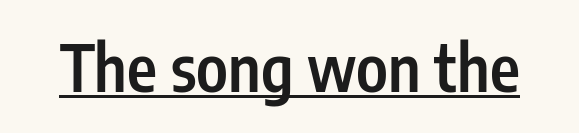
Q: Is the text bold? A: Semi-bold.
Q: Is the text italic (slanted)? A: No, it is upright.
Q: Is the typeface a serif or a sans-serif typeface? A: Sans-serif.
Q: Is the text underlined? A: Yes.
Q: Is the spacing between letters normal or unusually wide? A: Normal.
Q: Width (condensed, normal, or wide)? A: Condensed.
Q: Stroke contrast? A: Low.
Q: x-height? A: Medium.
Q: Monospaced? A: No.
